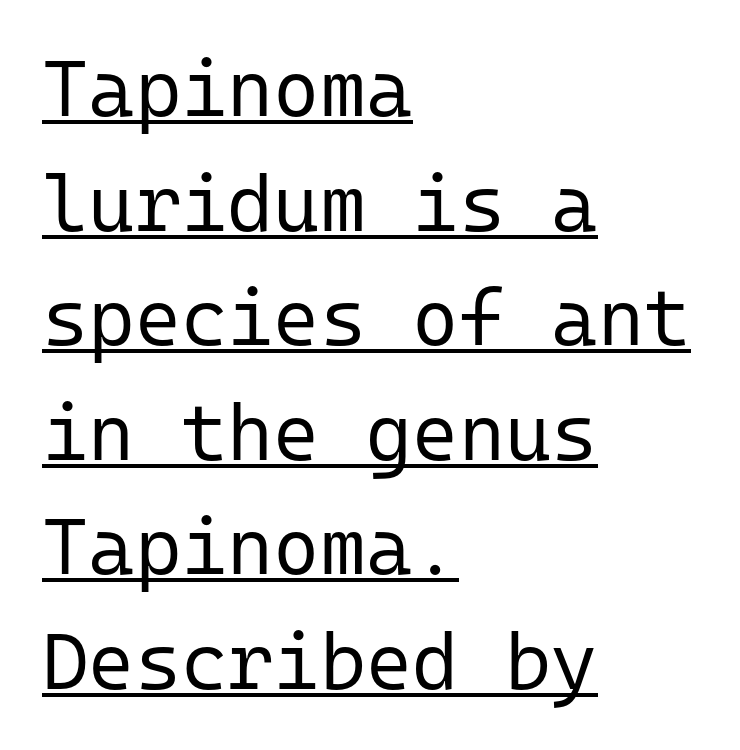
Q: Is the text bold? A: No.
Q: Is the text italic (slanted)? A: No, it is upright.
Q: Is the typeface a serif or a sans-serif typeface? A: Sans-serif.
Q: Is the text underlined? A: Yes.
Q: How is the paragraph aligned? A: Left-aligned.
Q: Is the spacing between letters normal or unusually wide? A: Normal.
Q: Is the spacing between lines tight, normal or loose? A: Normal.
Q: Width (condensed, normal, or wide)? A: Normal.
Q: Stroke contrast? A: Low.
Q: x-height? A: Medium.
Q: Monospaced? A: Yes.
